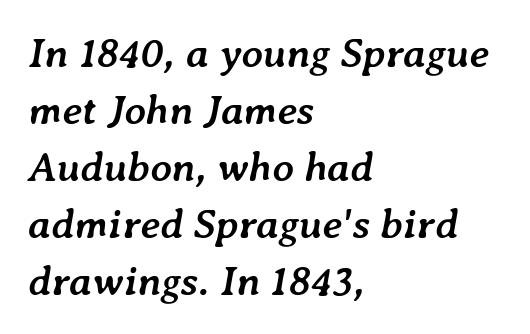
This sample has the flowing, uneven cadence of proportional lettering. The letters are bold, with thick, heavy strokes. Anything drawn beneath the words? Only blank space. No extra tracking has been applied to these lines. Compared with ordinary roman type, these characters are visibly tilted. In CSS terms this would be text-align: left.
